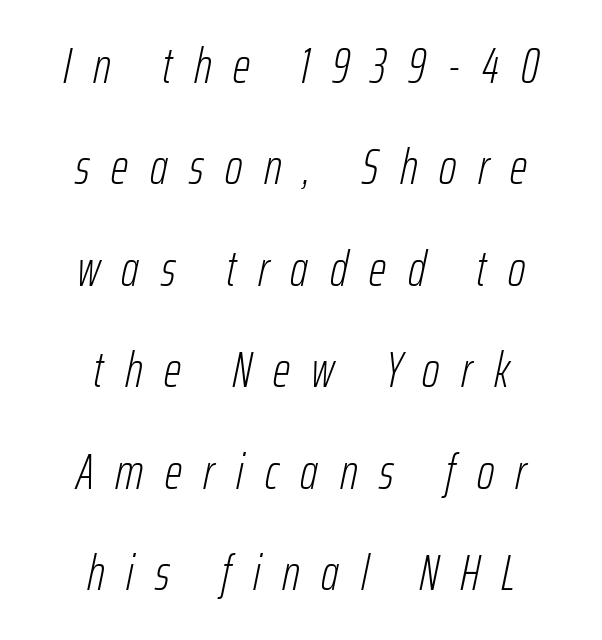
Q: Is the text bold? A: No.
Q: Is the text italic (slanted)? A: Yes, it leans right by about 12 degrees.
Q: Is the text underlined? A: No.
Q: How is the paragraph aligned? A: Centered.
Q: Is the spacing between letters normal or unusually wide? A: Unusually wide.
Q: Is the spacing between lines tight, normal or loose? A: Loose.
Q: Width (condensed, normal, or wide)? A: Condensed.
Q: Stroke contrast? A: Low.
Q: x-height? A: Medium.
Q: Monospaced? A: No.
